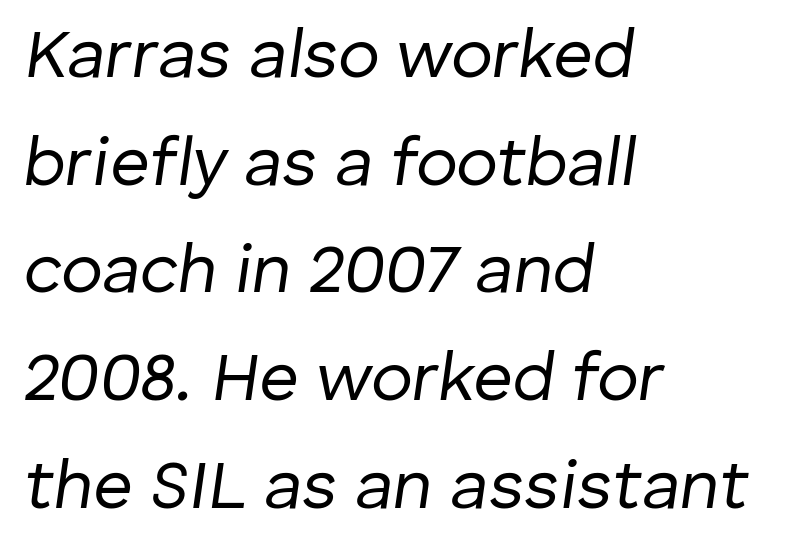
{"italic": "yes", "lean": "right", "slant_degrees": 8, "bold": "no", "weight": "regular", "width": "normal", "stroke_contrast": "low", "x_height": "medium", "monospaced": "no", "underline": "no", "align": "left", "line_spacing": "normal", "line_spacing_ratio": 1.56, "letter_spacing": "normal", "letter_spacing_em": 0.0, "glyph_px": 69}
